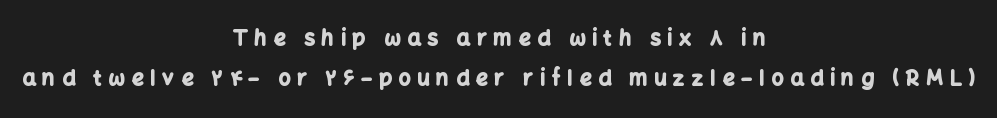
Q: Is the text bold? A: Yes.
Q: Is the text italic (slanted)? A: No, it is upright.
Q: Is the text underlined? A: No.
Q: How is the paragraph aligned? A: Centered.
Q: Is the spacing between letters normal or unusually wide? A: Unusually wide.
